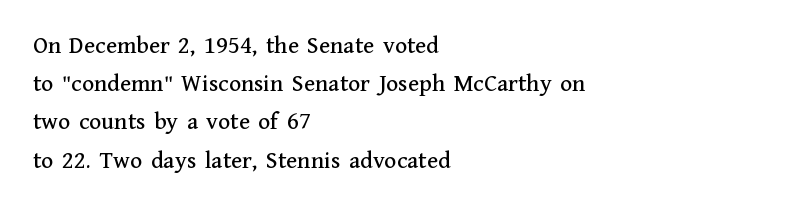
Q: Is the text italic (slanted)? A: No, it is upright.
Q: Is the text underlined? A: No.
Q: How is the paragraph aligned? A: Left-aligned.
Q: Is the spacing between letters normal or unusually wide? A: Normal.
Q: Is the spacing between lines tight, normal or loose? A: Normal.
